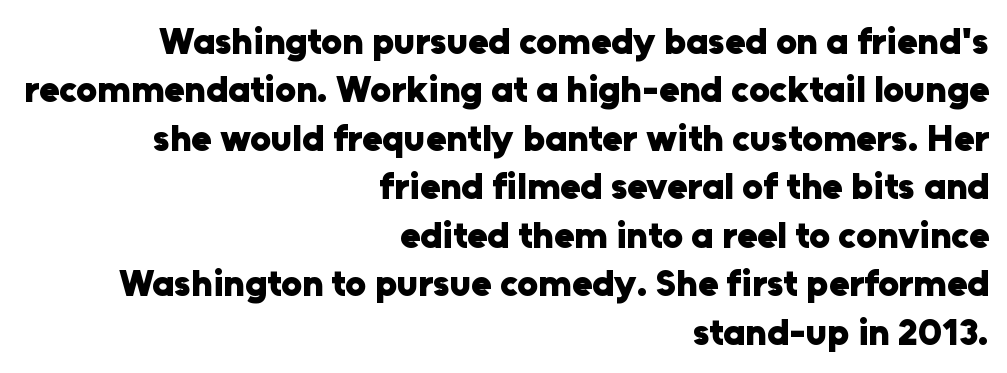
The image shows 37 px heavy sans-serif type, upright; set right-aligned, normal line spacing (1.31x), normal letter spacing, not underlined; low stroke contrast and a medium x-height.
